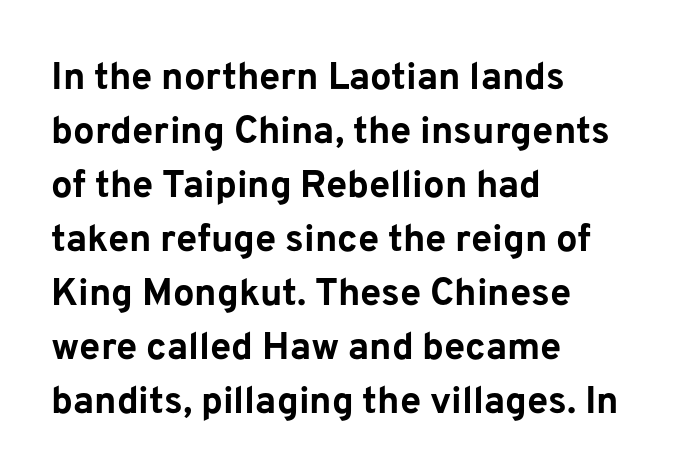
Italic? Not at all — the glyphs are vertical. Here the glyphs are tracked normally, forming tight word shapes. Is this a sans? Yes — the strokes have no serifs. Decoration check: the copy has no underline. The rendering anchors every line to the left-hand side. Proportional: the letters do not fall into vertical columns.
